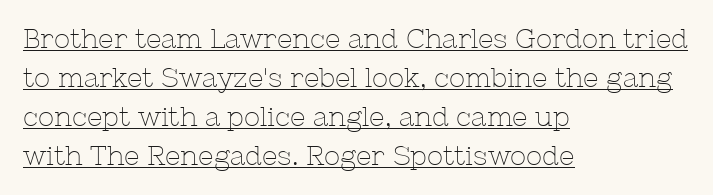
Is the block centered? No — it sits flush against the left margin. In terms of posture, this sample is upright. The weight would be labelled regular, book, light, or lighter still. This sample uses plain, unmodified letter spacing. In designer terms, the underline attribute is active on this setting.
